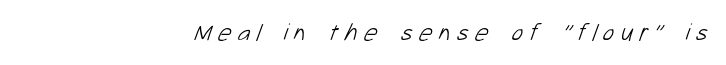
Q: Is the text bold? A: No.
Q: Is the text underlined? A: No.
Q: How is the paragraph aligned? A: Right-aligned.
Q: Is the spacing between letters normal or unusually wide? A: Unusually wide.
